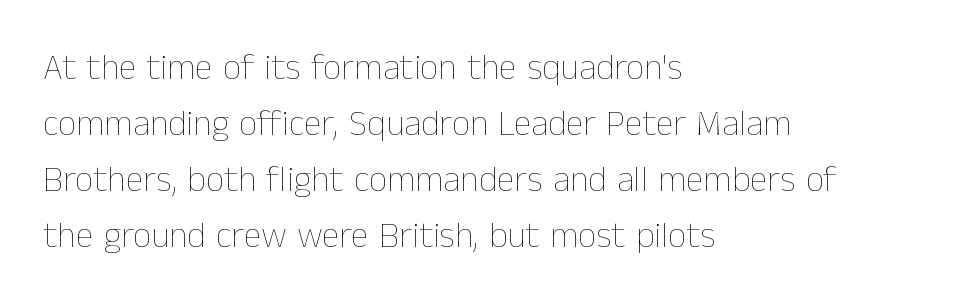
Q: Is the text bold? A: No.
Q: Is the text italic (slanted)? A: No, it is upright.
Q: Is the text underlined? A: No.
Q: How is the paragraph aligned? A: Left-aligned.
Q: Is the spacing between letters normal or unusually wide? A: Normal.
Q: Is the spacing between lines tight, normal or loose? A: Normal.
Q: Width (condensed, normal, or wide)? A: Normal.
Q: Stroke contrast? A: Low.
Q: x-height? A: Medium.
Q: Monospaced? A: No.
